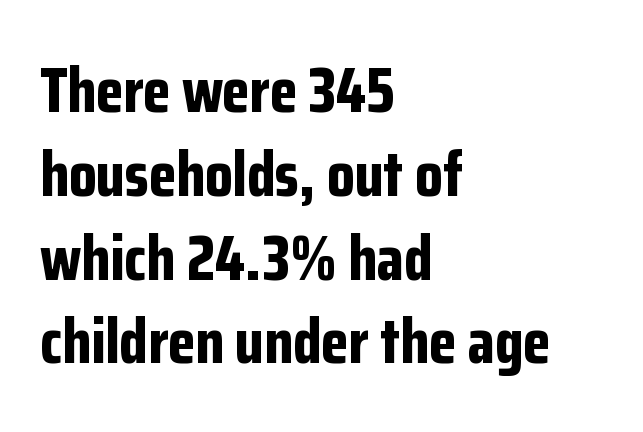
{"serif": "no", "italic": "no", "bold": "yes", "weight": "bold", "width": "condensed", "stroke_contrast": "low", "x_height": "medium", "monospaced": "no", "underline": "no", "align": "left", "line_spacing": "normal", "line_spacing_ratio": 1.33, "letter_spacing": "normal", "letter_spacing_em": 0.0, "glyph_px": 63}
